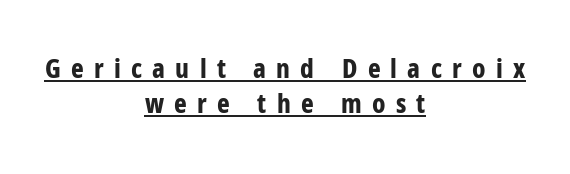
When letters stand straight like this, we call the style roman or upright. A rule runs beneath these lines of type. Every letter is thick-stroked: bold, no question. Where is the straight margin? There isn't one; the lines are centered.
